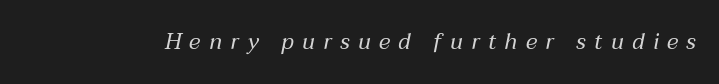
The glyphs are unaccompanied by any horizontal stroke below them. Designer's note — italics engaged. The letterforms stand isolated, each surrounded by extra space. Summary of weight: not heavy and not bold.
